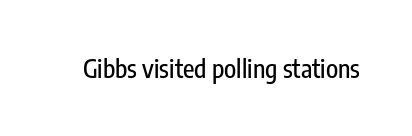
{"italic": "no", "underline": "no", "letter_spacing": "normal", "letter_spacing_em": 0.0, "glyph_px": 25}
